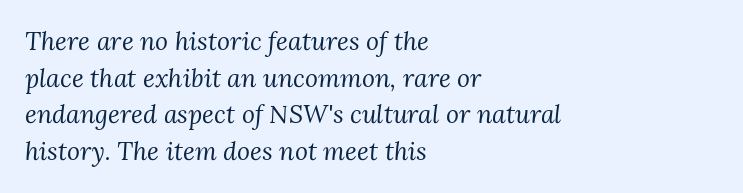
The image shows 25 px text type, italic (leaning right); set left-aligned, normal line spacing (1.47x), normal letter spacing, not underlined.
